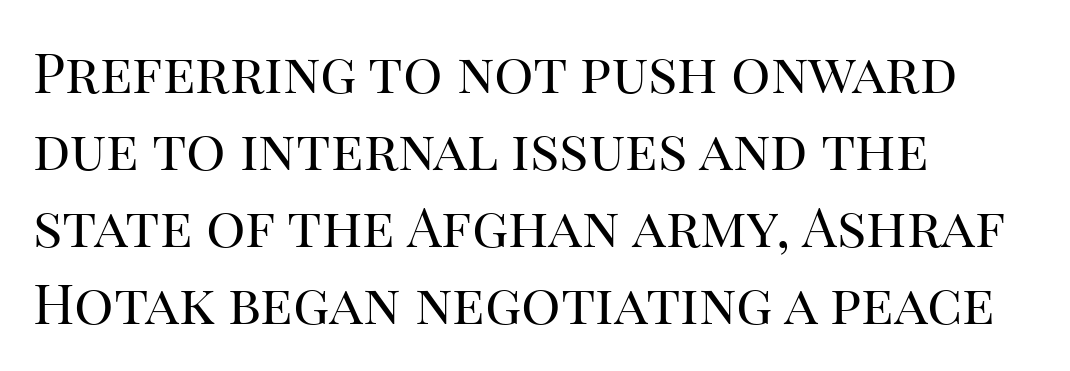
{"serif": "yes", "italic": "no", "bold": "no", "weight": "regular", "width": "normal", "stroke_contrast": "high", "x_height": "large", "monospaced": "no", "underline": "no", "align": "left", "line_spacing": "normal", "line_spacing_ratio": 1.4, "letter_spacing": "normal", "letter_spacing_em": 0.0, "glyph_px": 55}
